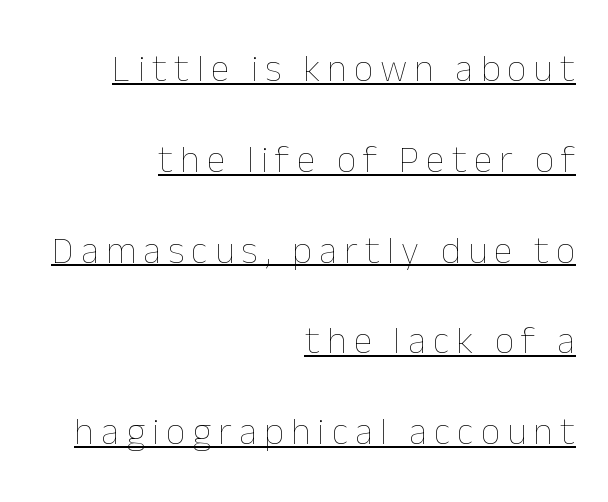
{"italic": "no", "bold": "no", "weight": "thin", "width": "normal", "stroke_contrast": "low", "x_height": "medium", "monospaced": "no", "underline": "yes", "align": "right", "line_spacing": "loose", "line_spacing_ratio": 2.39, "glyph_px": 38}
